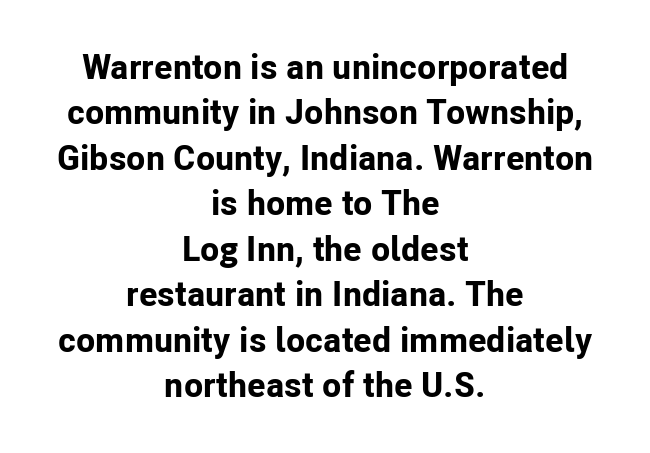
{"serif": "no", "italic": "no", "bold": "yes", "weight": "bold", "width": "normal", "stroke_contrast": "low", "x_height": "medium", "monospaced": "no", "underline": "no", "align": "center", "line_spacing": "normal", "line_spacing_ratio": 1.3, "letter_spacing": "normal", "letter_spacing_em": 0.0, "glyph_px": 35}
